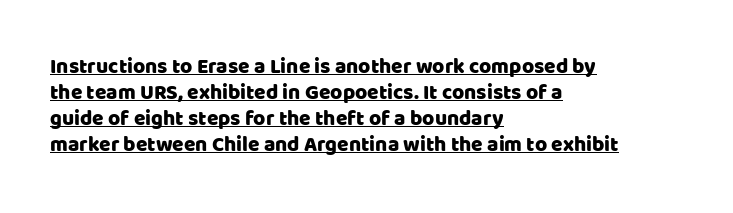
A student would call this left alignment; a typographer would say flush left, rag right. A typographer would call this underscored text. Does the lettering tilt? It doesn't — this is upright. The passage shown has conventional tracking throughout.
